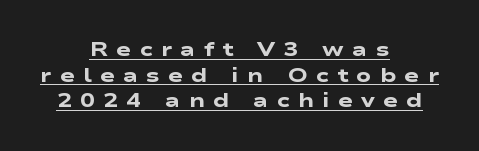
The image shows 20 px bold type; set centered, normal line spacing (1.28x), unusually wide letter spacing (+0.41 em), underlined.
